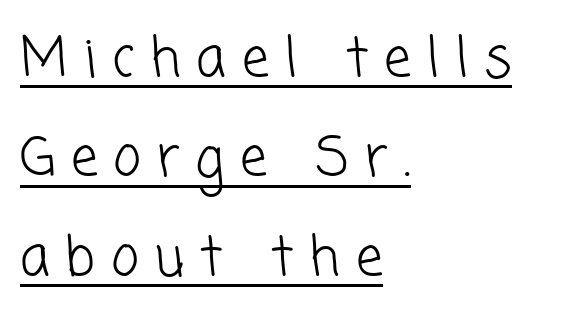
The image shows 54 px light sans-serif type; set left-aligned, line spacing 1.84x, unusually wide letter spacing (+0.29 em), underlined; low stroke contrast and a medium x-height.
